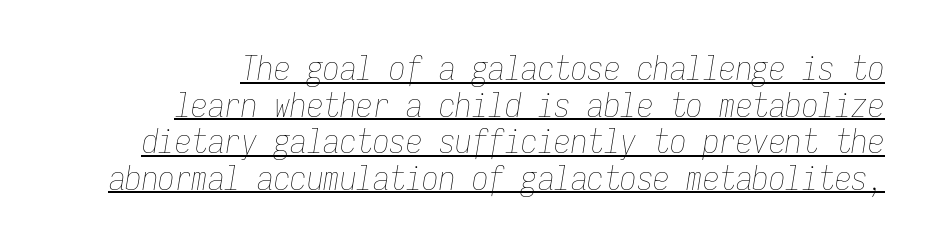
Q: Is the text bold? A: No.
Q: Is the text italic (slanted)? A: Yes, it leans right by about 9 degrees.
Q: Is the text underlined? A: Yes.
Q: How is the paragraph aligned? A: Right-aligned.
Q: Is the spacing between letters normal or unusually wide? A: Normal.
Q: Is the spacing between lines tight, normal or loose? A: Tight.
Q: Width (condensed, normal, or wide)? A: Condensed.
Q: Stroke contrast? A: Low.
Q: x-height? A: Medium.
Q: Monospaced? A: Yes.
